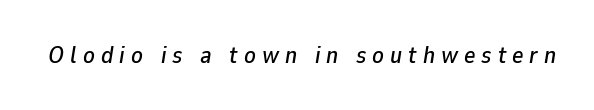
The image shows 24 px text type, italic (leaning right); set unusually wide letter spacing (+0.25 em), not underlined.
